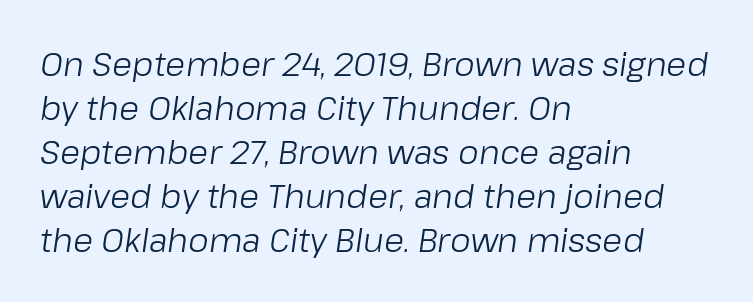
The type is set solid horizontally, with unmodified tracking. The letters advance in unequal steps, a hallmark of proportional type. The leading is moderate, giving the passage an even texture. Glance below the letters and you will spot only blank space.
